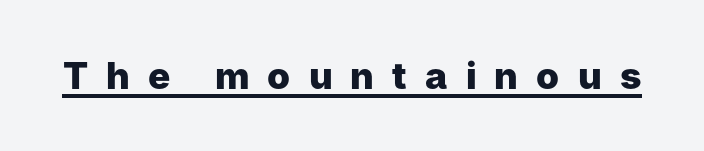
{"serif": "no", "italic": "no", "bold": "yes", "weight": "heavy", "width": "normal", "stroke_contrast": "low", "x_height": "medium", "monospaced": "no", "underline": "yes", "letter_spacing": "wide", "letter_spacing_em": 0.49, "glyph_px": 37}
